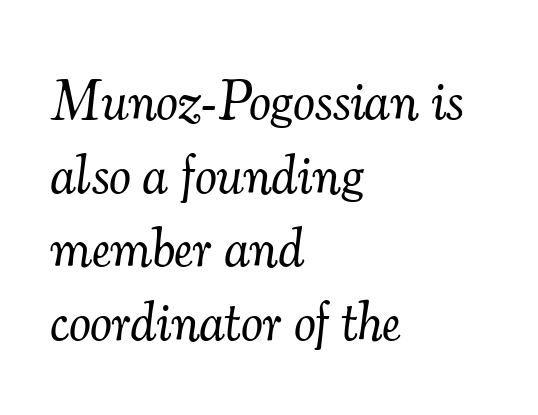
{"serif": "yes", "italic": "yes", "lean": "right", "slant_degrees": 7, "bold": "no", "weight": "light", "width": "normal", "stroke_contrast": "medium", "x_height": "small", "monospaced": "no", "underline": "no", "align": "left", "line_spacing": "normal", "line_spacing_ratio": 1.34, "letter_spacing": "normal", "letter_spacing_em": 0.0, "glyph_px": 55}
